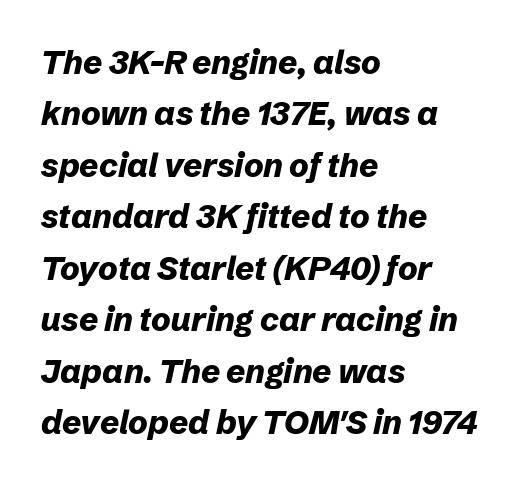
Q: Is the text bold? A: Yes.
Q: Is the text italic (slanted)? A: Yes, it leans right by about 12 degrees.
Q: Is the text underlined? A: No.
Q: How is the paragraph aligned? A: Left-aligned.
Q: Is the spacing between letters normal or unusually wide? A: Normal.
Q: Is the spacing between lines tight, normal or loose? A: Normal.
Q: Width (condensed, normal, or wide)? A: Normal.
Q: Stroke contrast? A: Low.
Q: x-height? A: Medium.
Q: Monospaced? A: No.
